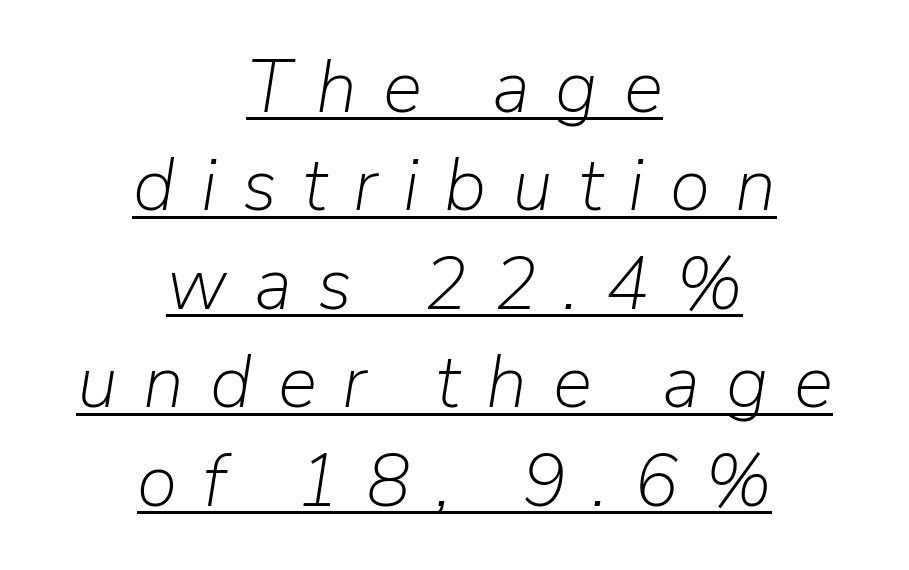
A typesetter would call this proportional, since set widths differ per character. The gaps between neighbouring characters are conspicuously large. When letters slant like this, we call the style italic. These characters rest on top of a visible drawn line. The line-height multiplier appears to be the usual default.
